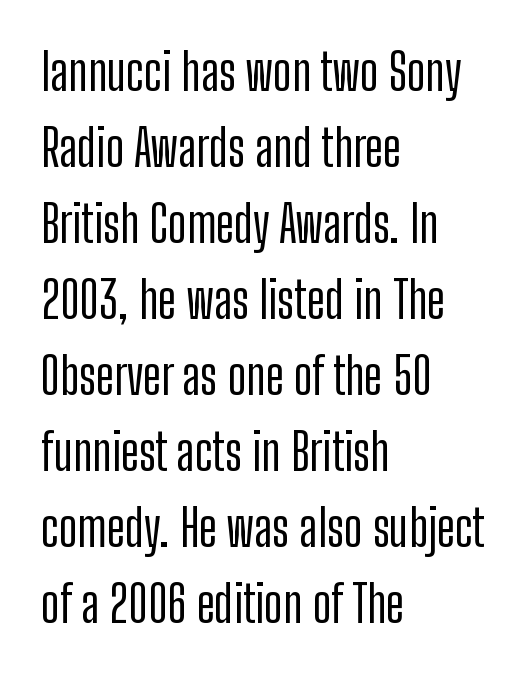
{"serif": "no", "italic": "no", "width": "condensed", "stroke_contrast": "low", "x_height": "medium", "monospaced": "no", "underline": "no", "align": "left", "line_spacing": "normal", "line_spacing_ratio": 1.52, "letter_spacing": "normal", "letter_spacing_em": 0.0, "glyph_px": 50}
